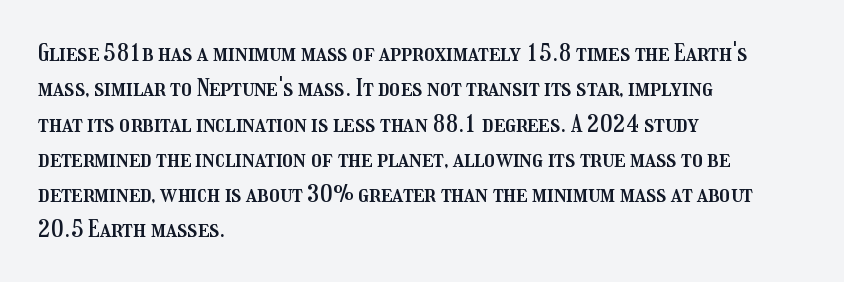
Q: Is the text italic (slanted)? A: No, it is upright.
Q: Is the text underlined? A: No.
Q: How is the paragraph aligned? A: Left-aligned.
Q: Is the spacing between letters normal or unusually wide? A: Normal.
Q: Is the spacing between lines tight, normal or loose? A: Normal.
